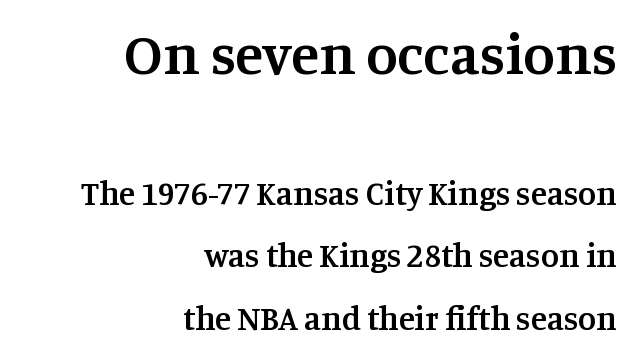
{"serif": "yes", "italic": "no", "bold": "semi", "weight": "semibold", "width": "normal", "stroke_contrast": "medium", "x_height": "large", "monospaced": "no", "underline": "no", "align": "right", "line_spacing_ratio": 1.88, "letter_spacing": "normal", "letter_spacing_em": 0.0, "larger_block": "first", "size_ratio": 1.76, "glyph_px": 58}
